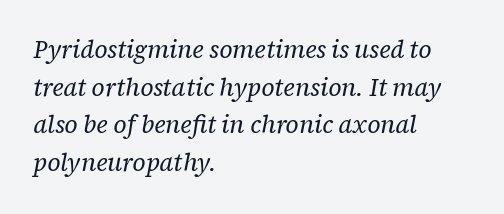
The image shows 24 px text type, italic (leaning right); set left-aligned, normal line spacing (1.57x), normal letter spacing, not underlined.
